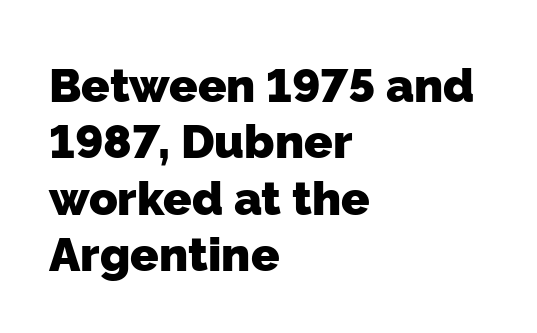
Q: Is the text bold? A: Yes.
Q: Is the typeface a serif or a sans-serif typeface? A: Sans-serif.
Q: Is the text underlined? A: No.
Q: How is the paragraph aligned? A: Left-aligned.
Q: Is the spacing between letters normal or unusually wide? A: Normal.
Q: Width (condensed, normal, or wide)? A: Normal.
Q: Stroke contrast? A: Low.
Q: x-height? A: Medium.
Q: Monospaced? A: No.
